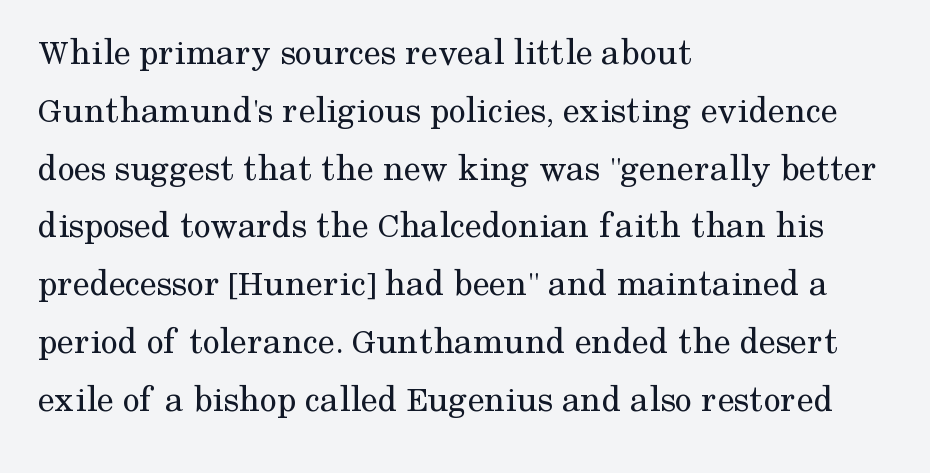
{"serif": "yes", "italic": "no", "bold": "no", "weight": "regular", "width": "normal", "stroke_contrast": "medium", "x_height": "medium", "monospaced": "no", "underline": "no", "align": "left", "line_spacing": "normal", "line_spacing_ratio": 1.52, "letter_spacing": "normal", "letter_spacing_em": 0.0, "glyph_px": 38}
